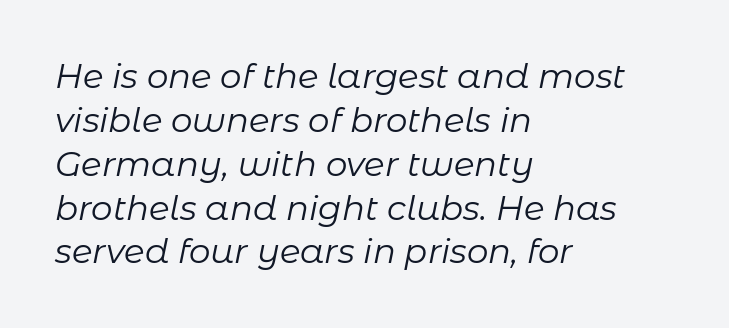
The strokes are not fattened; the text isn't bold. Looking at the ascenders, they clearly lean. Inter-character spacing is left at the font's built-in metrics. Quick note: underline off.
